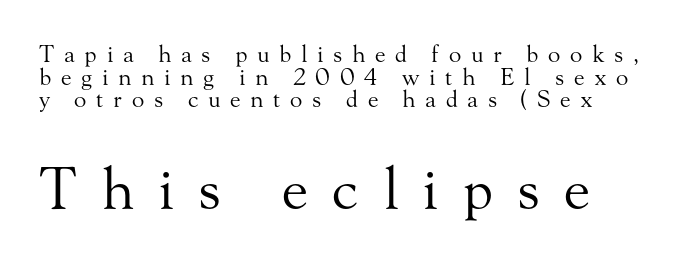
Think of a printed novel: that variable character pitch is what you see here. Between one letter and the next there's a generous, obvious gap. The baseline area is clear. The leading is snug, giving the passage a crowded texture.
